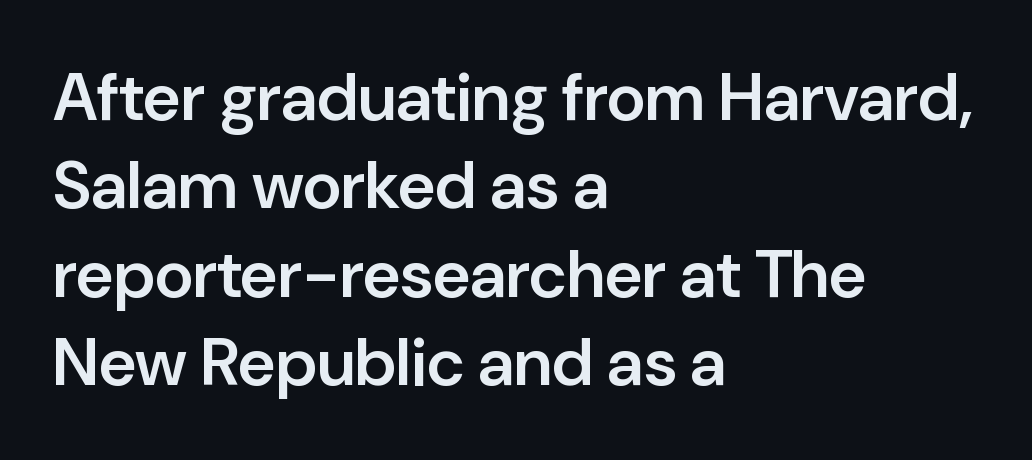
The image shows 67 px semibold sans-serif type, upright; set left-aligned, normal line spacing (1.32x), normal letter spacing, not underlined; low stroke contrast and a medium x-height.
